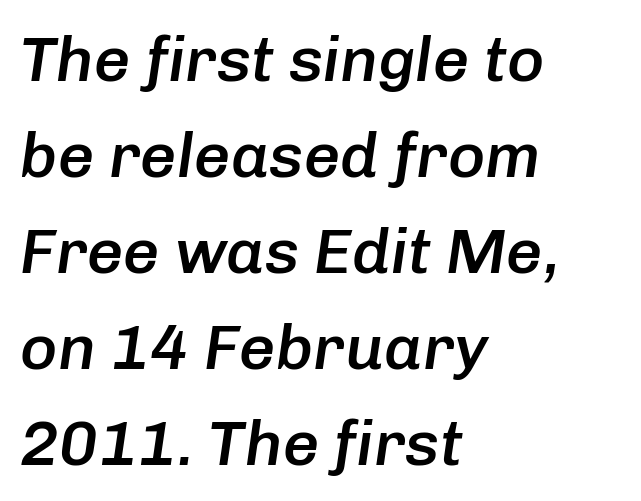
Emphasis by weight is partial: semibold. Successive baselines arrive at the customary interval. The face used here is proportionally spaced, like ordinary book or web type. Just letters on the line, the space beneath them empty. One-word summary of the alignment: left.
